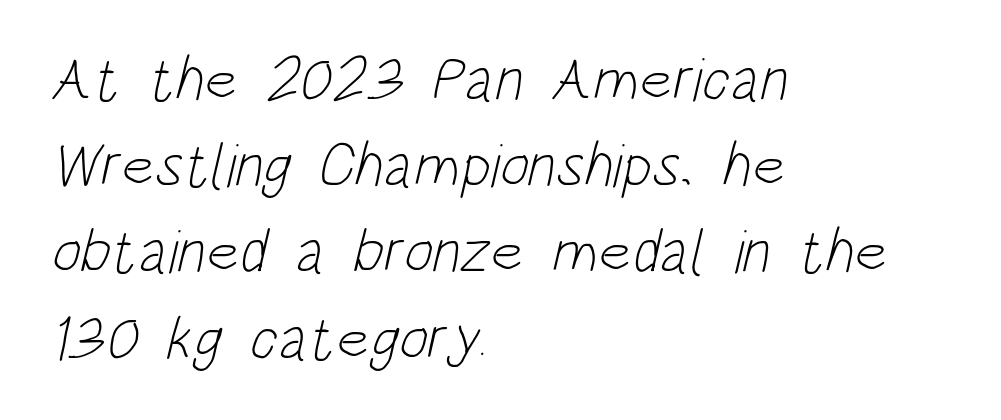
The image shows 62 px light, condensed sans-serif type; set left-aligned, normal line spacing (1.39x), normal letter spacing, not underlined; low stroke contrast and a large x-height.
